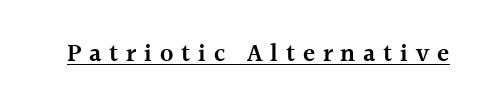
The image shows 25 px text type, upright; set unusually wide letter spacing (+0.31 em), underlined.
